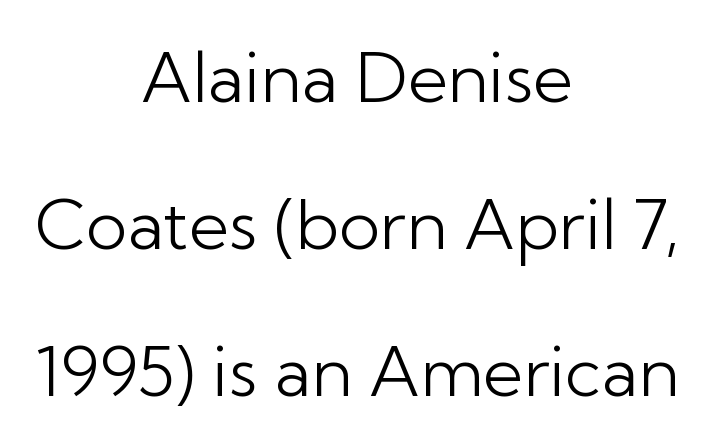
Anything drawn beneath the words? Only blank space. Is this a sans? Yes — the strokes have no serifs. The gaps between neighbouring characters are ordinary and unremarkable. Successive baselines arrive slowly, with a big drop between each. The passage shown is typed in a proportional face where columns would drift. This sample uses an upright cut, with every glyph sitting square on the baseline.
